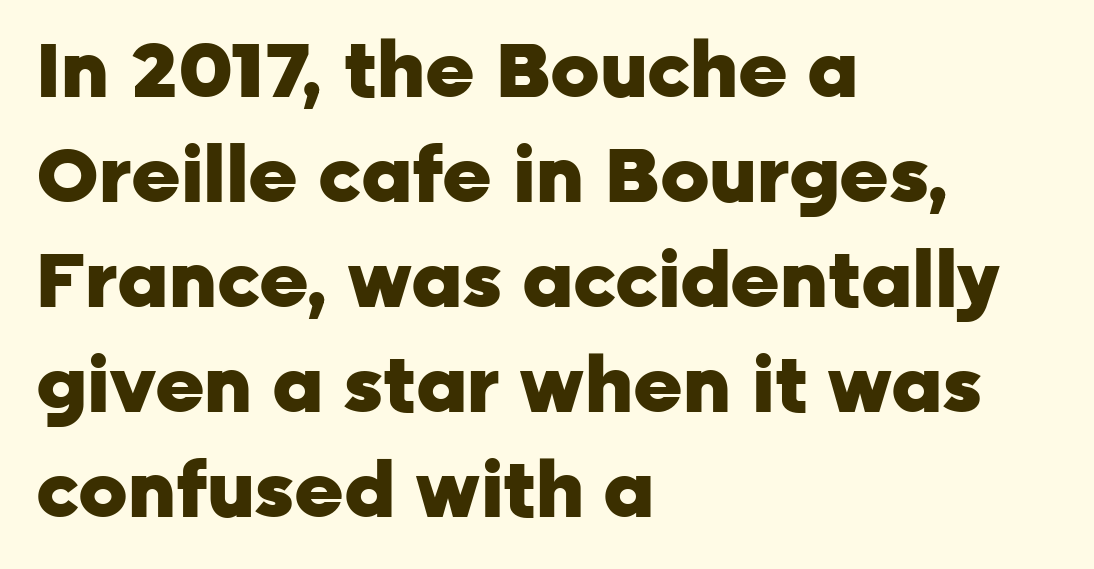
The image shows 76 px heavy sans-serif type, upright; set left-aligned, normal line spacing (1.38x), normal letter spacing, not underlined; low stroke contrast and a medium x-height.
